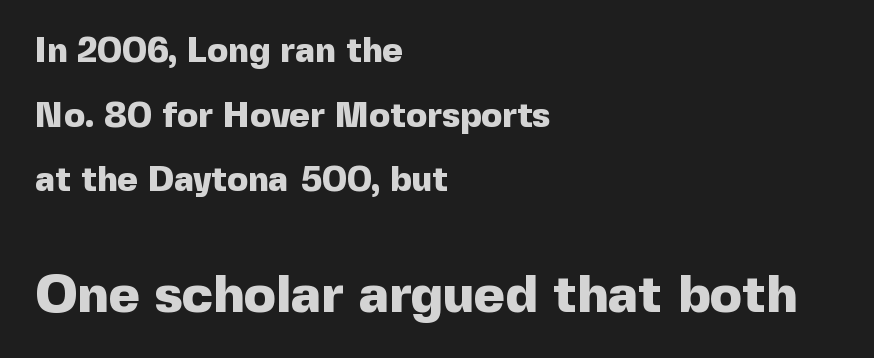
The image shows 53 px heavy sans-serif type, upright; set left-aligned, line spacing 1.85x, normal letter spacing, not underlined; the second (bottom) block is 1.51x larger; a medium x-height.
